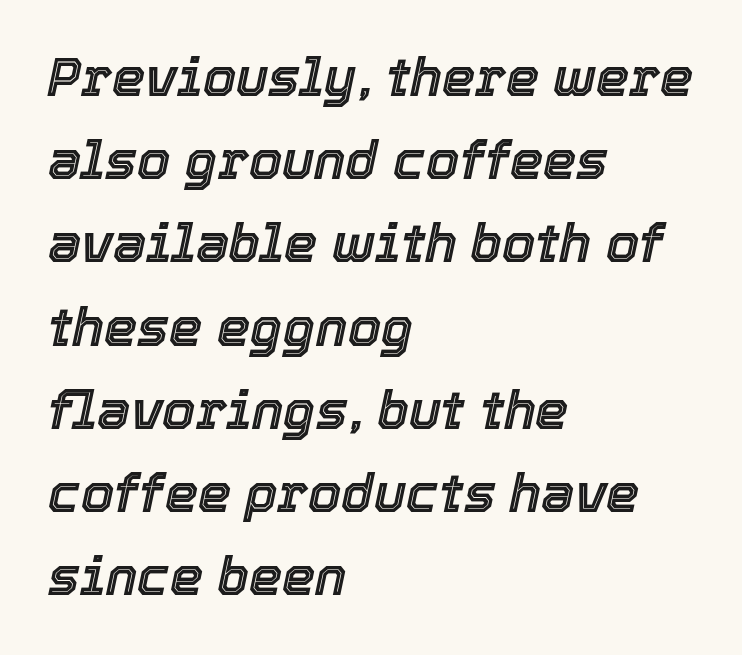
{"italic": "yes", "lean": "right", "slant_degrees": 12, "width": "normal", "x_height": "medium", "monospaced": "no", "underline": "no", "align": "left", "line_spacing": "normal", "line_spacing_ratio": 1.57, "letter_spacing": "normal", "letter_spacing_em": 0.0, "glyph_px": 53}
